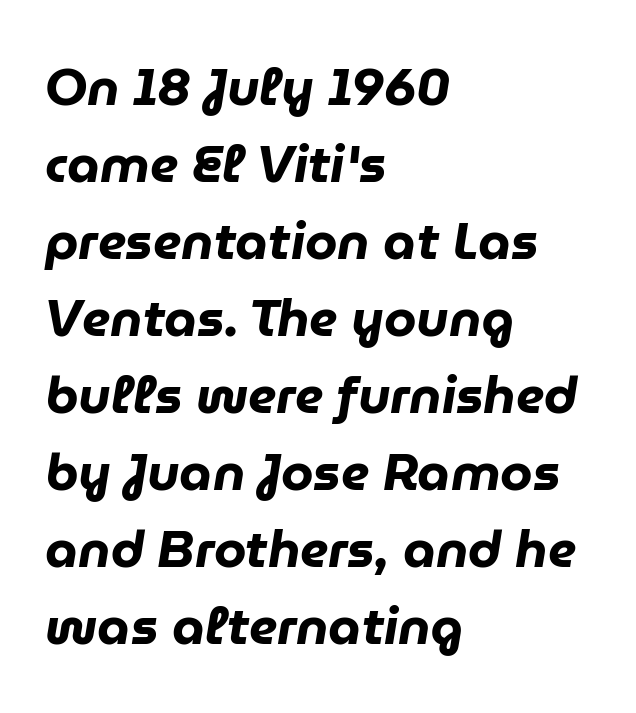
This sample uses plain, unmodified letter spacing. The foot of each line stays bare and open. Characters are canted at an angle relative to the baseline's perpendicular. Does the leading feel generous? No, just average. The glyphs have the mass of a bold cut.
